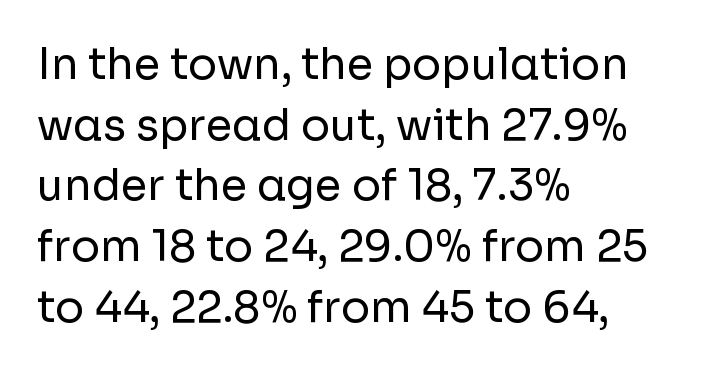
The image shows 43 px regular-weight sans-serif type, upright; set left-aligned, normal line spacing (1.41x), normal letter spacing, not underlined; low stroke contrast and a medium x-height.
